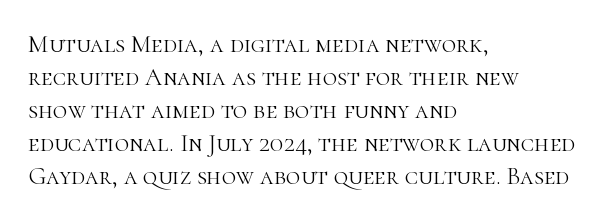
{"italic": "no", "bold": "no", "underline": "no", "align": "left", "line_spacing": "normal", "line_spacing_ratio": 1.32, "letter_spacing": "normal", "letter_spacing_em": 0.0, "glyph_px": 25}
